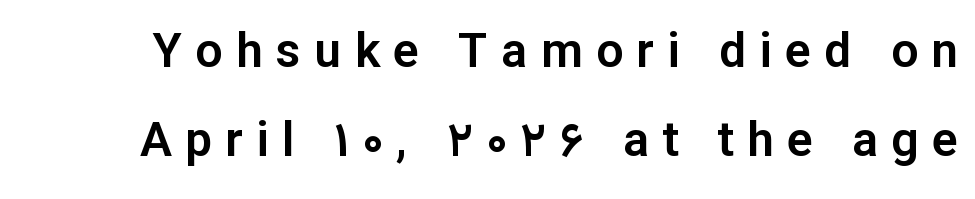
The image shows 48 px sans-serif type, upright; set line spacing 1.85x, unusually wide letter spacing (+0.28 em), not underlined; low stroke contrast and a medium x-height.
